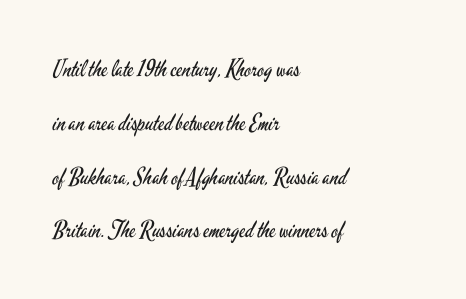
No chunkiness to these letters — they're not bold. The rendering uses a large line-height, opening up the rows. Between one letter and the next there's only the usual sliver of space. Words float on clear page, feet unadorned. A classic flush-left, rag-right setting is used for this passage.
